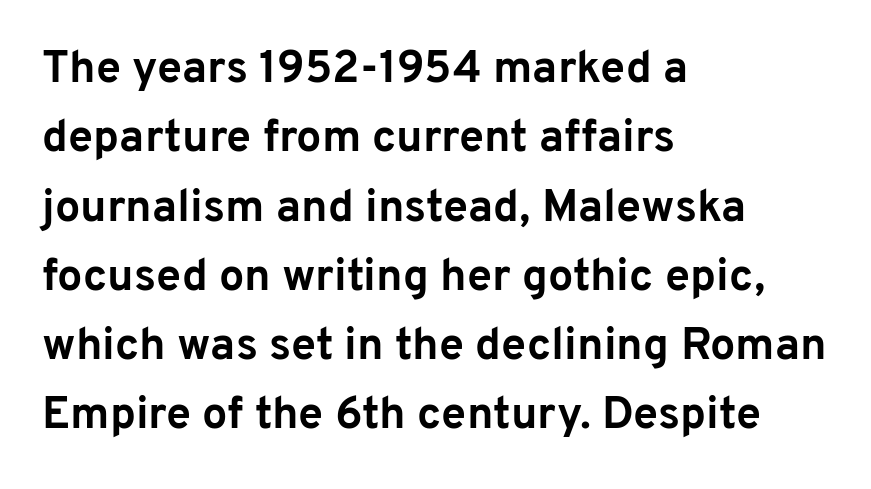
Q: Is the text bold? A: Yes.
Q: Is the text italic (slanted)? A: No, it is upright.
Q: Is the typeface a serif or a sans-serif typeface? A: Sans-serif.
Q: Is the text underlined? A: No.
Q: How is the paragraph aligned? A: Left-aligned.
Q: Is the spacing between letters normal or unusually wide? A: Normal.
Q: Is the spacing between lines tight, normal or loose? A: Normal.
Q: Width (condensed, normal, or wide)? A: Normal.
Q: Stroke contrast? A: Low.
Q: x-height? A: Medium.
Q: Monospaced? A: No.
